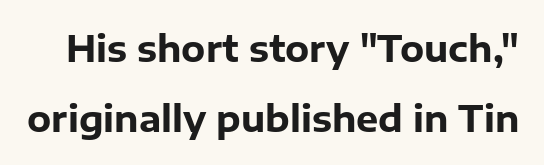
Q: Is the text bold? A: Yes.
Q: Is the text italic (slanted)? A: No, it is upright.
Q: Is the typeface a serif or a sans-serif typeface? A: Sans-serif.
Q: Is the text underlined? A: No.
Q: Is the spacing between letters normal or unusually wide? A: Normal.
Q: Is the spacing between lines tight, normal or loose? A: Loose.
Q: Width (condensed, normal, or wide)? A: Normal.
Q: Stroke contrast? A: Low.
Q: x-height? A: Medium.
Q: Monospaced? A: No.
